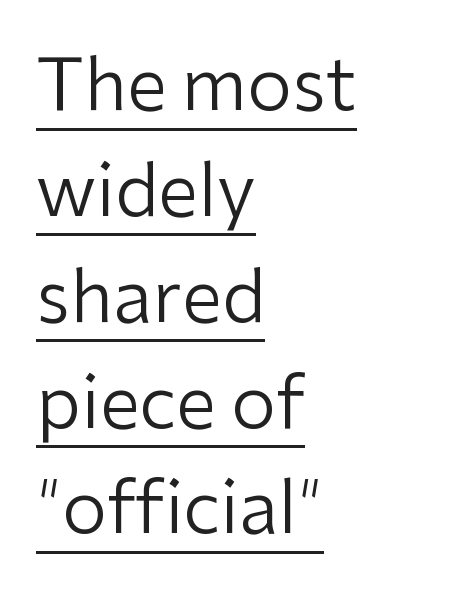
These lines sit exactly where default settings would place them. Nope, not italic — everything's standing straight. I'd call this a sans setting — the letters go barefoot. Where is the straight margin? On the left. Standard letterfit; no display-style spreading of the glyphs.
